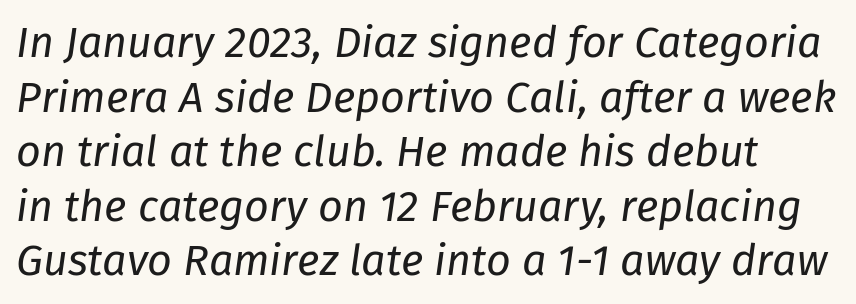
{"italic": "yes", "lean": "right", "slant_degrees": 8, "bold": "no", "weight": "regular", "width": "normal", "stroke_contrast": "low", "x_height": "medium", "monospaced": "no", "underline": "no", "line_spacing": "normal", "line_spacing_ratio": 1.27, "letter_spacing": "normal", "letter_spacing_em": 0.0, "glyph_px": 43}
